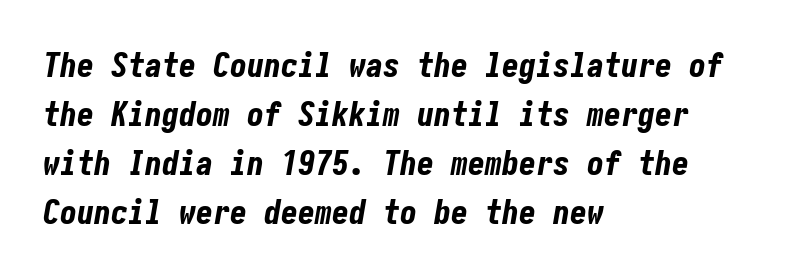
The strip under each line holds only bare page. The characters look thick and weighty, a clear bold. Whoever set this chose a conventional vertical rhythm. The setting favours the left margin, as ordinary paragraphs usually do.
